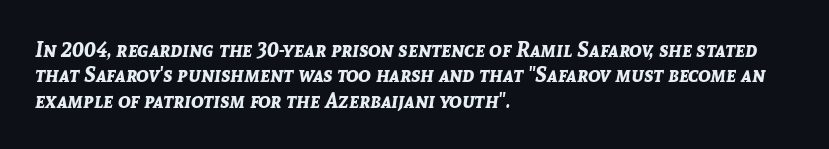
{"italic": "yes", "lean": "right", "slant_degrees": 8, "bold": "yes", "underline": "no", "align": "left", "line_spacing_ratio": 1.21, "letter_spacing": "normal", "letter_spacing_em": 0.0, "glyph_px": 21}
